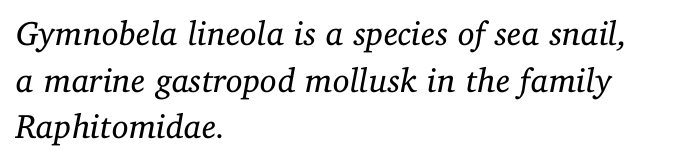
In terms of leading, this rendering sits right in the middle. This sample has the flowing, uneven cadence of proportional lettering. In CSS terms this would be text-align: left. Plain, unruled lines of type. The passage shown has conventional tracking throughout.
